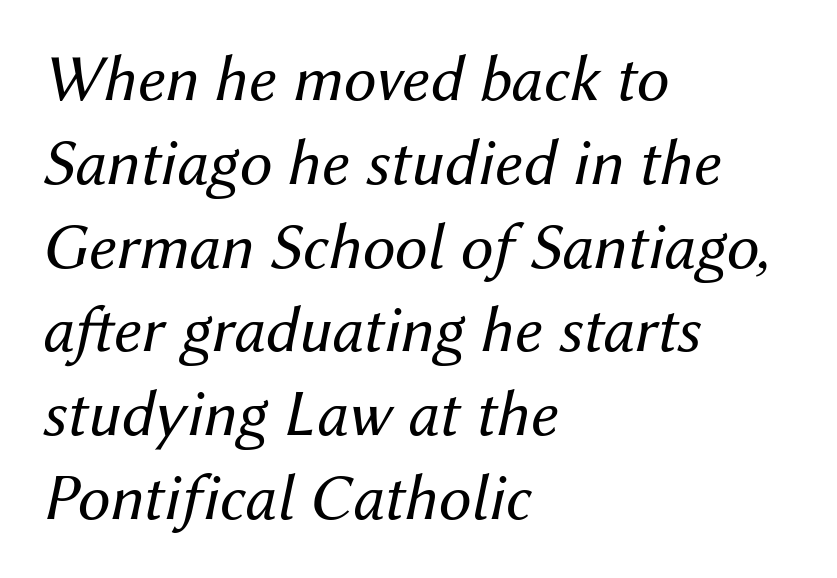
Q: Is the text bold? A: No.
Q: Is the text italic (slanted)? A: Yes, it leans right by about 12 degrees.
Q: Is the text underlined? A: No.
Q: How is the paragraph aligned? A: Left-aligned.
Q: Is the spacing between letters normal or unusually wide? A: Normal.
Q: Is the spacing between lines tight, normal or loose? A: Normal.
Q: Width (condensed, normal, or wide)? A: Normal.
Q: Stroke contrast? A: Medium.
Q: x-height? A: Medium.
Q: Monospaced? A: No.
